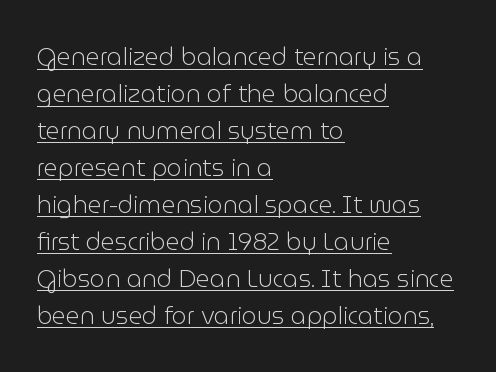
The image shows 24 px text type, upright; set left-aligned, normal line spacing (1.54x), normal letter spacing, underlined.
